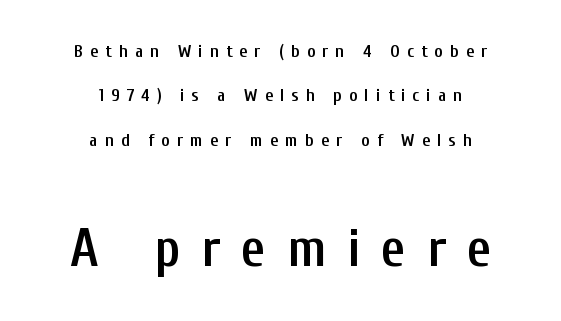
Q: Is the text bold? A: Semi-bold.
Q: Is the text italic (slanted)? A: No, it is upright.
Q: Is the typeface a serif or a sans-serif typeface? A: Sans-serif.
Q: Is the text underlined? A: No.
Q: How is the paragraph aligned? A: Centered.
Q: Is the spacing between letters normal or unusually wide? A: Unusually wide.
Q: Is the spacing between lines tight, normal or loose? A: Loose.
Q: Which block of text is set in a larger size, the first (top) or the second (bottom)? A: The second (bottom) one.
Q: Width (condensed, normal, or wide)? A: Condensed.
Q: Stroke contrast? A: Low.
Q: x-height? A: Medium.
Q: Monospaced? A: No.
